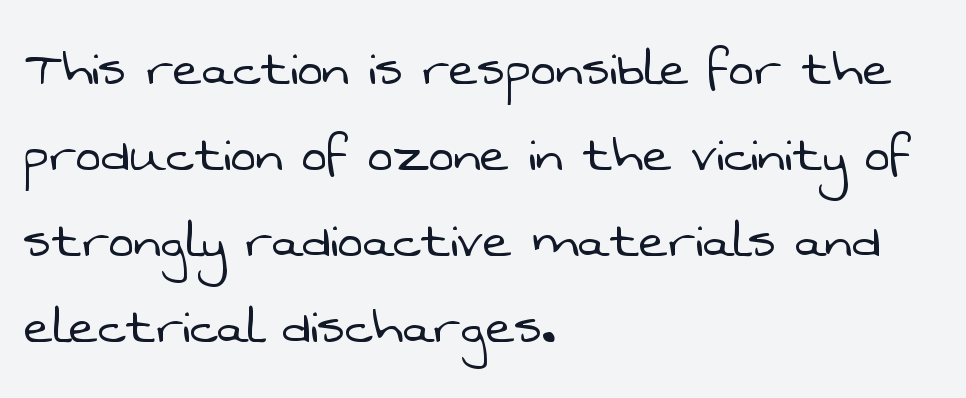
Think of a printed novel: that variable character pitch is what you see here. In terms of letterspacing, this is plain default setting. Words float on clear page, feet unadorned. The line-height multiplier appears to be the usual default. The strokes carry an ordinary text weight at most.
